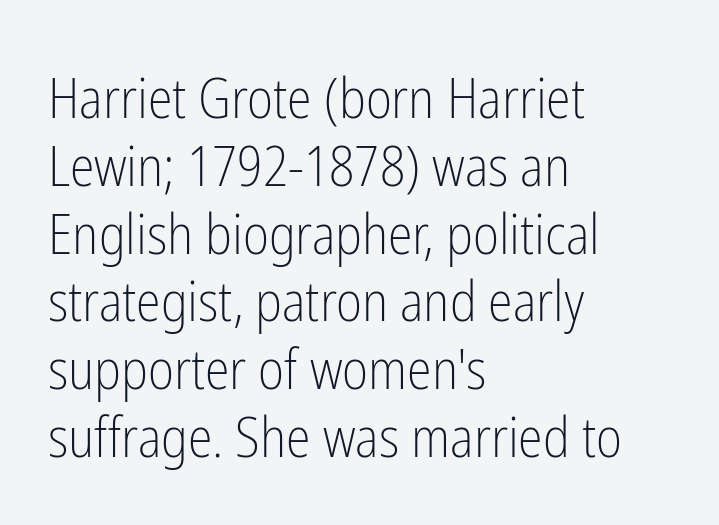
Q: Is the text bold? A: No.
Q: Is the text italic (slanted)? A: No, it is upright.
Q: Is the typeface a serif or a sans-serif typeface? A: Sans-serif.
Q: Is the text underlined? A: No.
Q: How is the paragraph aligned? A: Left-aligned.
Q: Is the spacing between letters normal or unusually wide? A: Normal.
Q: Width (condensed, normal, or wide)? A: Condensed.
Q: Stroke contrast? A: Low.
Q: x-height? A: Medium.
Q: Monospaced? A: No.
